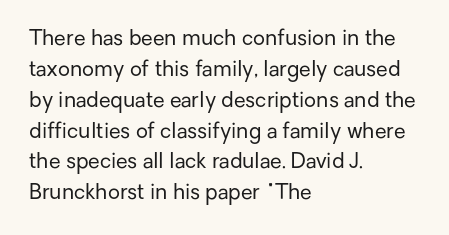
Q: Is the text bold? A: No.
Q: Is the text italic (slanted)? A: No, it is upright.
Q: Is the text underlined? A: No.
Q: How is the paragraph aligned? A: Left-aligned.
Q: Is the spacing between letters normal or unusually wide? A: Normal.
Q: Is the spacing between lines tight, normal or loose? A: Normal.
